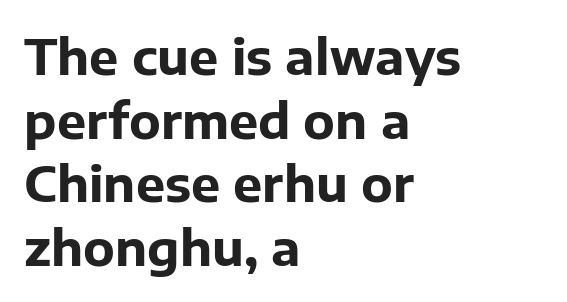
{"serif": "no", "italic": "no", "bold": "yes", "weight": "bold", "width": "normal", "stroke_contrast": "low", "x_height": "medium", "monospaced": "no", "underline": "no", "align": "left", "line_spacing": "normal", "line_spacing_ratio": 1.3, "letter_spacing": "normal", "letter_spacing_em": 0.0, "glyph_px": 49}
